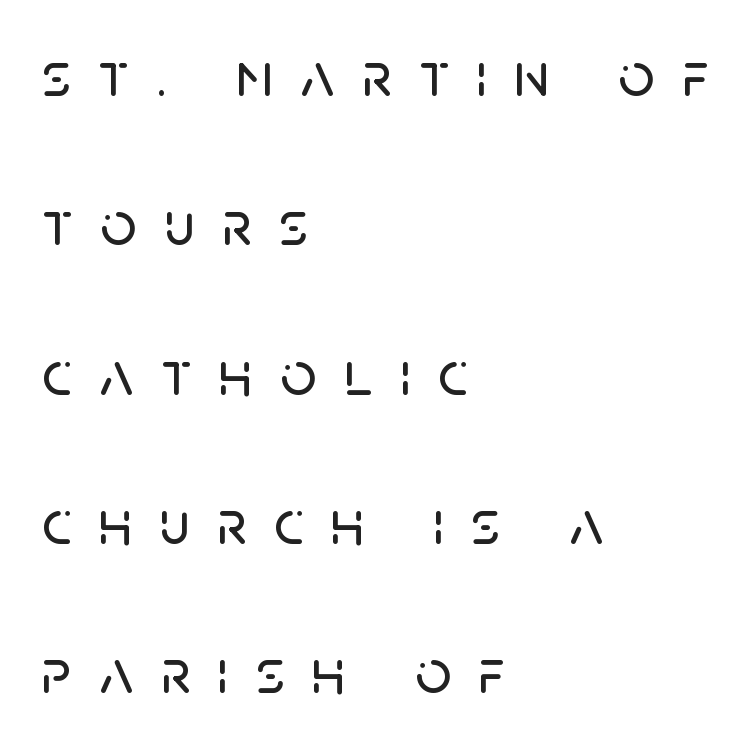
{"serif": "no", "italic": "no", "width": "normal", "stroke_contrast": "low", "x_height": "large", "monospaced": "no", "underline": "no", "align": "left", "line_spacing": "loose", "line_spacing_ratio": 2.37, "letter_spacing": "wide", "letter_spacing_em": 0.44, "glyph_px": 63}
